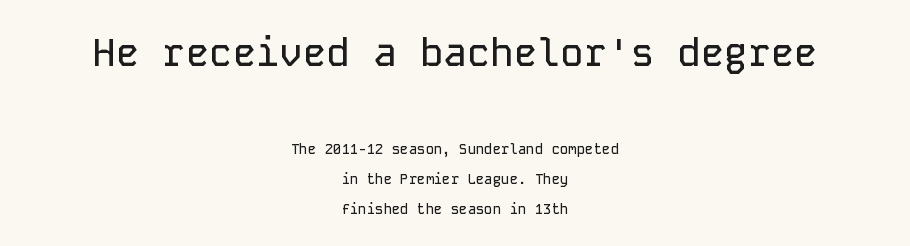
Descenders hang freely into open space. These lines are rendered in a fixed-pitch font. Default kerning and tracking; the words read as compact shapes. The leading is generous, giving the passage an open texture. The rendering shrinks the type as you move from the upper chunk to the lower.
